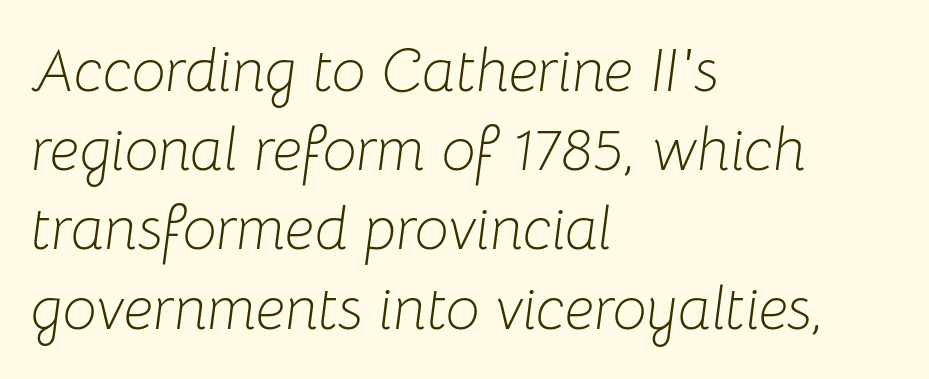
Q: Is the text bold? A: No.
Q: Is the text italic (slanted)? A: Yes, it leans right by about 8 degrees.
Q: Is the text underlined? A: No.
Q: How is the paragraph aligned? A: Left-aligned.
Q: Is the spacing between letters normal or unusually wide? A: Normal.
Q: Is the spacing between lines tight, normal or loose? A: Normal.
Q: Width (condensed, normal, or wide)? A: Normal.
Q: Stroke contrast? A: Low.
Q: x-height? A: Medium.
Q: Monospaced? A: No.
